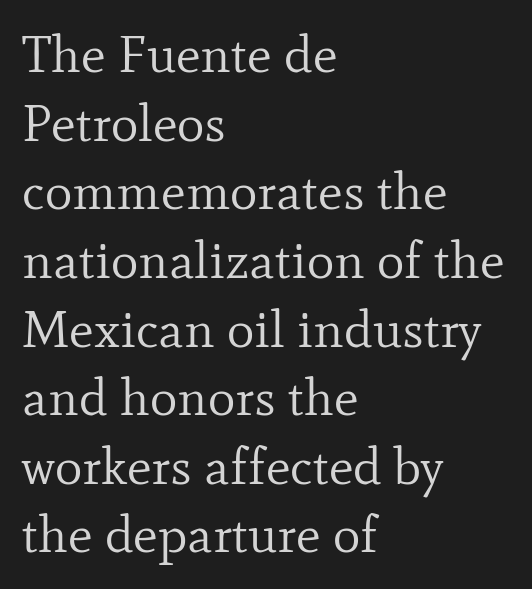
Q: Is the text bold? A: No.
Q: Is the text italic (slanted)? A: No, it is upright.
Q: Is the typeface a serif or a sans-serif typeface? A: Serif.
Q: Is the text underlined? A: No.
Q: How is the paragraph aligned? A: Left-aligned.
Q: Is the spacing between letters normal or unusually wide? A: Normal.
Q: Is the spacing between lines tight, normal or loose? A: Normal.
Q: Width (condensed, normal, or wide)? A: Normal.
Q: Stroke contrast? A: Low.
Q: x-height? A: Small.
Q: Monospaced? A: No.
